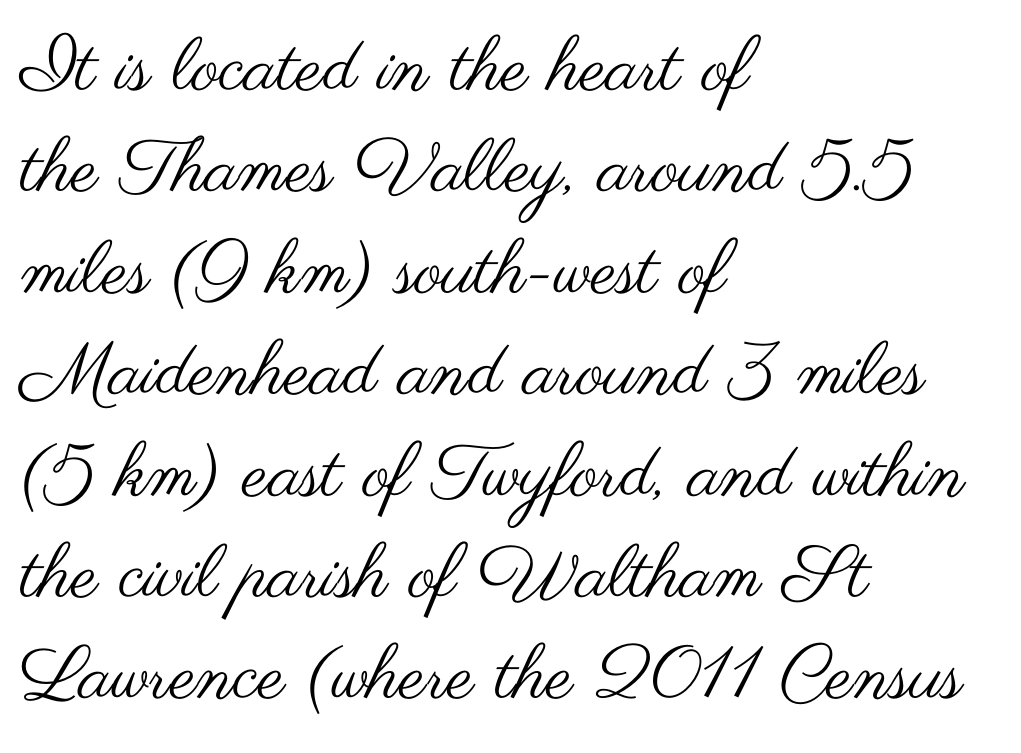
The rendering anchors every line to the left-hand side. Serifs: no, the terminals of the letterforms are clean. This reads as an unemphasized weight, regular at the heaviest. The designer left line spacing at the default.
